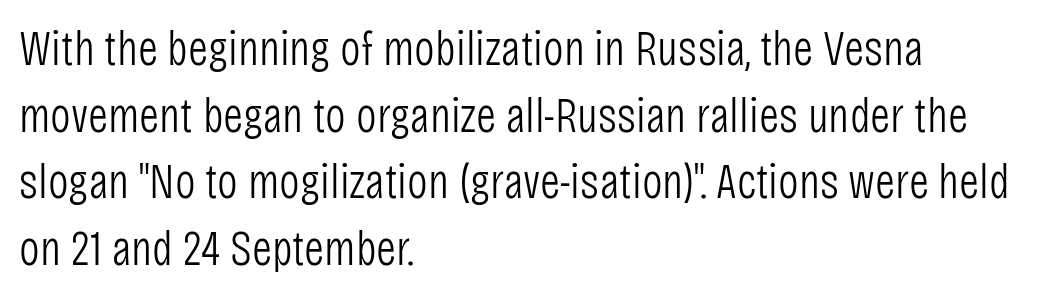
Q: Is the text bold? A: No.
Q: Is the text italic (slanted)? A: No, it is upright.
Q: Is the typeface a serif or a sans-serif typeface? A: Sans-serif.
Q: Is the text underlined? A: No.
Q: How is the paragraph aligned? A: Left-aligned.
Q: Is the spacing between letters normal or unusually wide? A: Normal.
Q: Is the spacing between lines tight, normal or loose? A: Normal.
Q: Width (condensed, normal, or wide)? A: Condensed.
Q: Stroke contrast? A: Low.
Q: x-height? A: Large.
Q: Monospaced? A: No.
